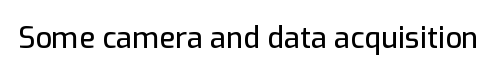
The image shows 29 px sans-serif type, upright; set normal letter spacing, not underlined; low stroke contrast and a medium x-height.
